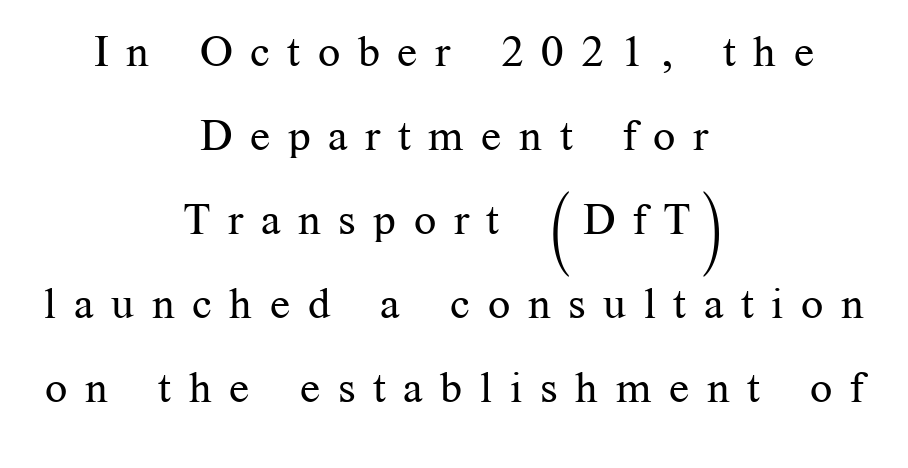
Q: Is the text bold? A: No.
Q: Is the text italic (slanted)? A: No, it is upright.
Q: Is the typeface a serif or a sans-serif typeface? A: Serif.
Q: Is the text underlined? A: No.
Q: How is the paragraph aligned? A: Centered.
Q: Is the spacing between letters normal or unusually wide? A: Unusually wide.
Q: Is the spacing between lines tight, normal or loose? A: Loose.
Q: Width (condensed, normal, or wide)? A: Normal.
Q: Stroke contrast? A: Medium.
Q: x-height? A: Medium.
Q: Monospaced? A: No.
